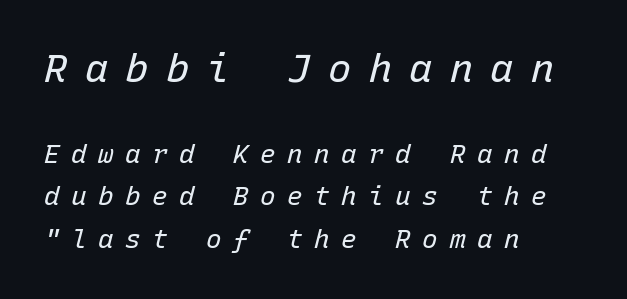
{"italic": "yes", "lean": "right", "slant_degrees": 15, "bold": "no", "weight": "regular", "width": "normal", "stroke_contrast": "low", "x_height": "medium", "monospaced": "yes", "underline": "no", "align": "left", "line_spacing": "normal", "line_spacing_ratio": 1.62, "letter_spacing": "wide", "letter_spacing_em": 0.44, "larger_block": "first", "size_ratio": 1.5, "glyph_px": 39}
